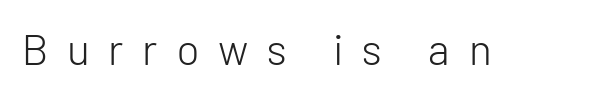
{"serif": "no", "italic": "no", "bold": "no", "weight": "light", "width": "normal", "stroke_contrast": "low", "x_height": "medium", "monospaced": "no", "underline": "no", "letter_spacing": "wide", "letter_spacing_em": 0.44, "glyph_px": 43}
